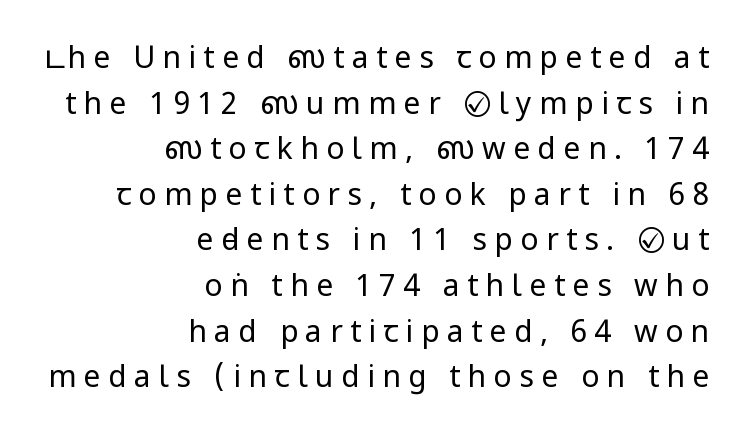
The image shows 30 px regular-weight, condensed sans-serif type, upright; set right-aligned, normal line spacing (1.52x), unusually wide letter spacing (+0.25 em), not underlined; low stroke contrast and a large x-height.
